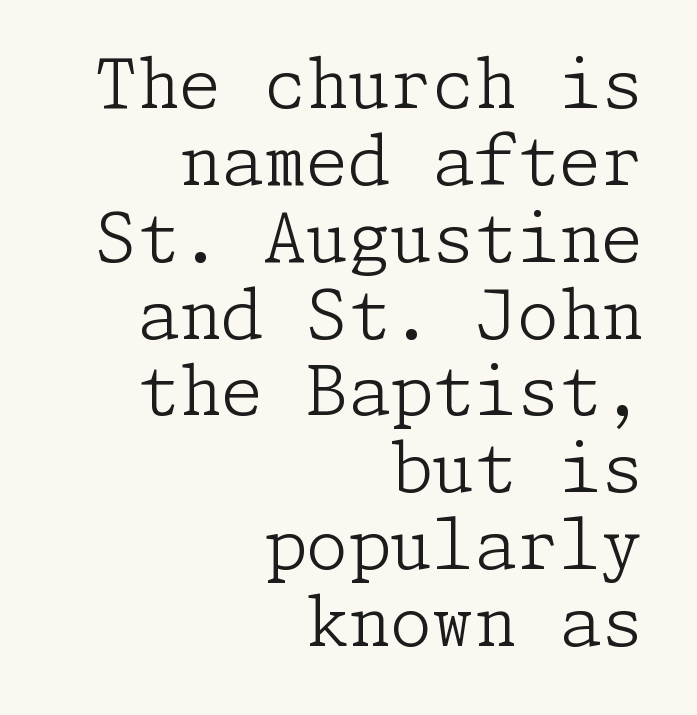
Q: Is the text bold? A: No.
Q: Is the text italic (slanted)? A: No, it is upright.
Q: Is the typeface a serif or a sans-serif typeface? A: Serif.
Q: Is the text underlined? A: No.
Q: How is the paragraph aligned? A: Right-aligned.
Q: Is the spacing between letters normal or unusually wide? A: Normal.
Q: Is the spacing between lines tight, normal or loose? A: Tight.
Q: Width (condensed, normal, or wide)? A: Normal.
Q: Stroke contrast? A: Low.
Q: x-height? A: Medium.
